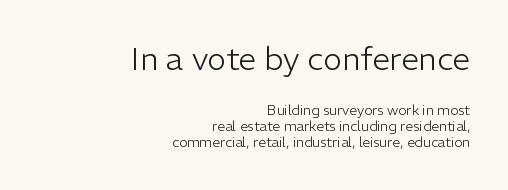
{"serif": "no", "italic": "no", "bold": "no", "weight": "light", "width": "normal", "stroke_contrast": "low", "x_height": "medium", "monospaced": "no", "underline": "no", "align": "right", "line_spacing_ratio": 1.16, "letter_spacing": "normal", "letter_spacing_em": 0.0, "larger_block": "first", "size_ratio": 2.29, "glyph_px": 32}
